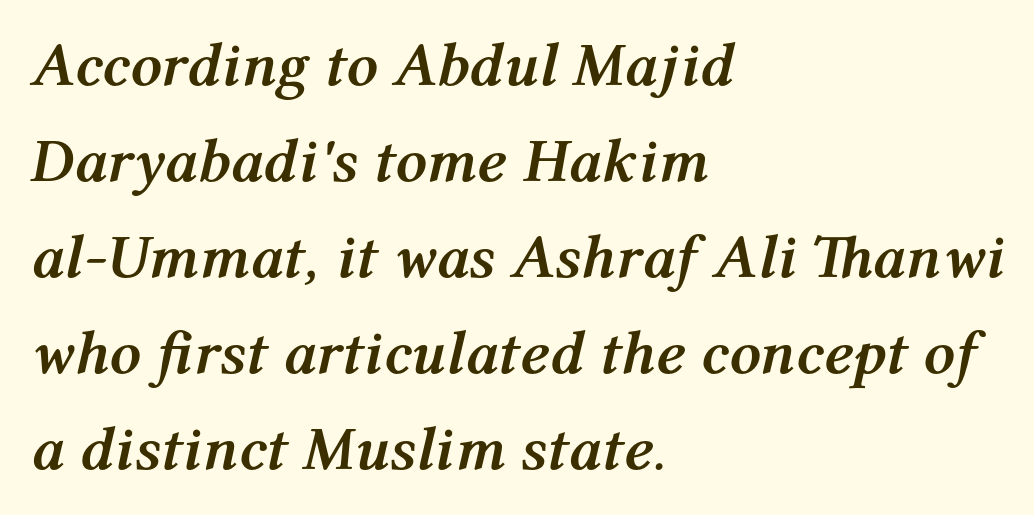
The image shows 62 px semibold type, italic (leaning right); set left-aligned, normal line spacing (1.55x), normal letter spacing, not underlined; medium stroke contrast and a medium x-height.
